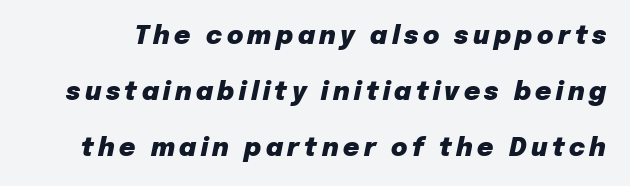
Descenders are the only things crossing below the line. The face used here has the dense, thick strokes of a bold. Quick note: italic. Honestly, the rows look like they've been pulled way apart.
